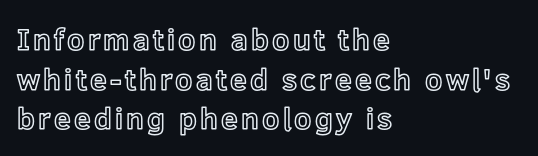
The paragraph has a hard left edge and a soft right edge. How would I describe the line gaps? Plain and ordinary. Descenders are the only things crossing below the line. The face used here is proportionally spaced, like ordinary book or web type. The typography opts for an upright posture over an oblique one.
